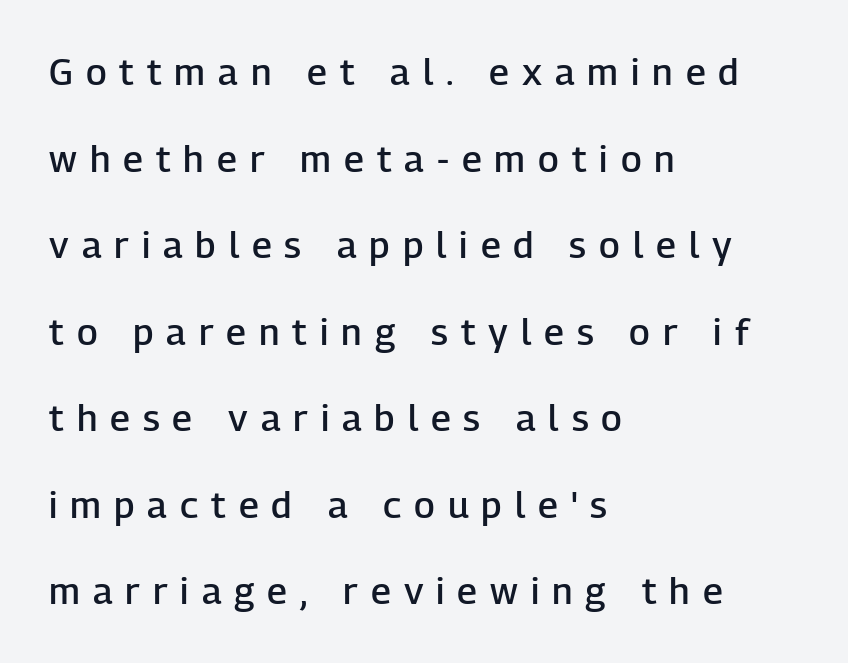
Q: Is the text bold? A: Semi-bold.
Q: Is the text italic (slanted)? A: No, it is upright.
Q: Is the typeface a serif or a sans-serif typeface? A: Sans-serif.
Q: Is the text underlined? A: No.
Q: How is the paragraph aligned? A: Left-aligned.
Q: Is the spacing between letters normal or unusually wide? A: Unusually wide.
Q: Is the spacing between lines tight, normal or loose? A: Loose.
Q: Width (condensed, normal, or wide)? A: Normal.
Q: Stroke contrast? A: Low.
Q: x-height? A: Medium.
Q: Monospaced? A: No.
